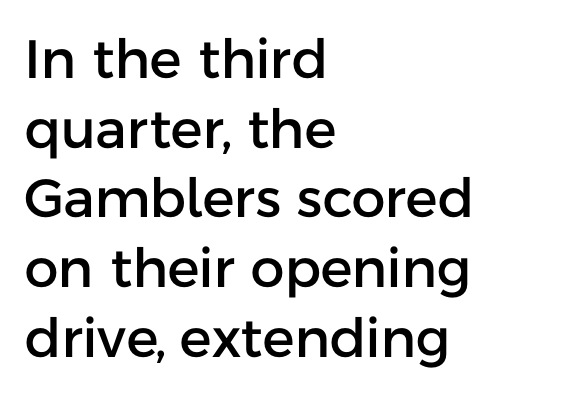
{"serif": "no", "italic": "no", "width": "normal", "stroke_contrast": "low", "x_height": "medium", "monospaced": "no", "underline": "no", "align": "left", "line_spacing": "normal", "line_spacing_ratio": 1.29, "letter_spacing": "normal", "letter_spacing_em": 0.0, "glyph_px": 54}
